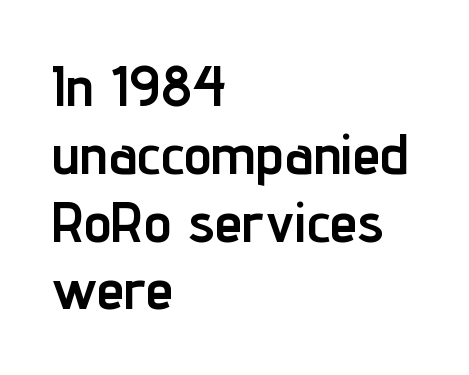
The image shows 56 px semibold, condensed sans-serif type, upright; set left-aligned, line spacing 1.21x, normal letter spacing, not underlined; low stroke contrast and a medium x-height.
